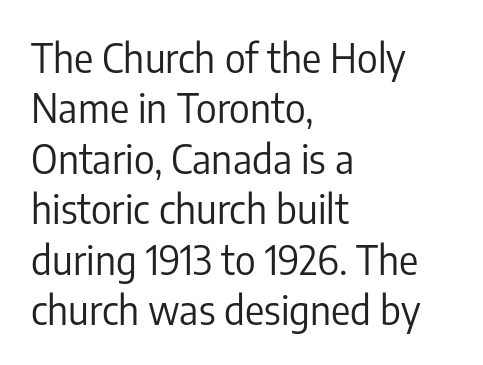
The image shows 40 px regular-weight, condensed sans-serif type, upright; set left-aligned, normal line spacing (1.26x), normal letter spacing, not underlined; low stroke contrast and a medium x-height.
